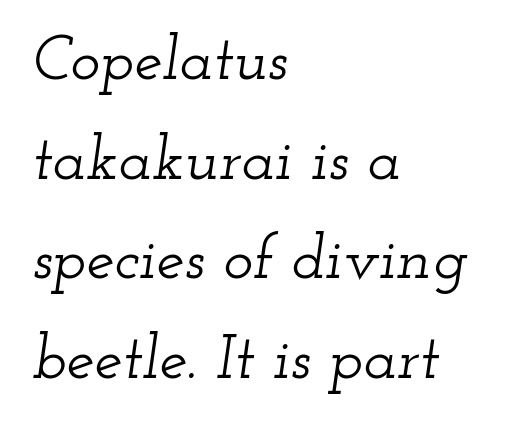
Typographically, this falls in the serif category. The lines sit at an ordinary, default distance from one another. A bare baseline throughout the passage. Alignment: flush left.
